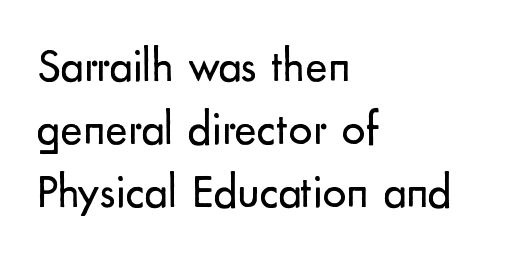
{"serif": "no", "italic": "no", "bold": "no", "weight": "regular", "width": "normal", "stroke_contrast": "low", "x_height": "small", "monospaced": "no", "underline": "no", "align": "left", "line_spacing": "normal", "line_spacing_ratio": 1.34, "letter_spacing": "normal", "letter_spacing_em": 0.0, "glyph_px": 47}
